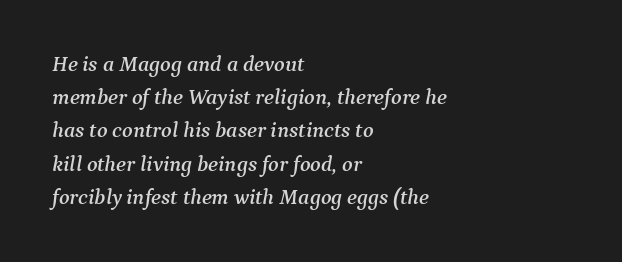
Q: Is the text italic (slanted)? A: Yes, it leans right by about 9 degrees.
Q: Is the text underlined? A: No.
Q: How is the paragraph aligned? A: Left-aligned.
Q: Is the spacing between letters normal or unusually wide? A: Normal.
Q: Is the spacing between lines tight, normal or loose? A: Normal.
